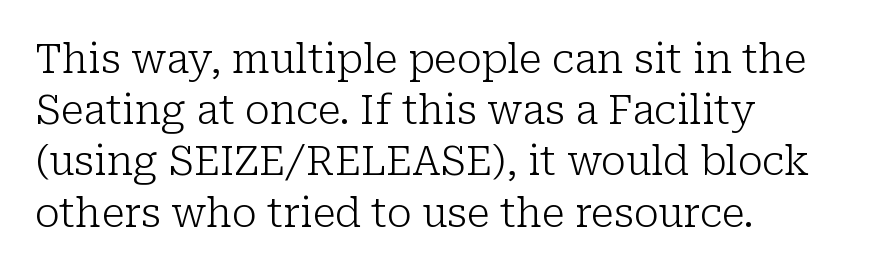
Q: Is the text bold? A: No.
Q: Is the text italic (slanted)? A: No, it is upright.
Q: Is the typeface a serif or a sans-serif typeface? A: Serif.
Q: Is the text underlined? A: No.
Q: How is the paragraph aligned? A: Left-aligned.
Q: Is the spacing between letters normal or unusually wide? A: Normal.
Q: Is the spacing between lines tight, normal or loose? A: Normal.
Q: Width (condensed, normal, or wide)? A: Normal.
Q: Stroke contrast? A: Low.
Q: x-height? A: Medium.
Q: Monospaced? A: No.
